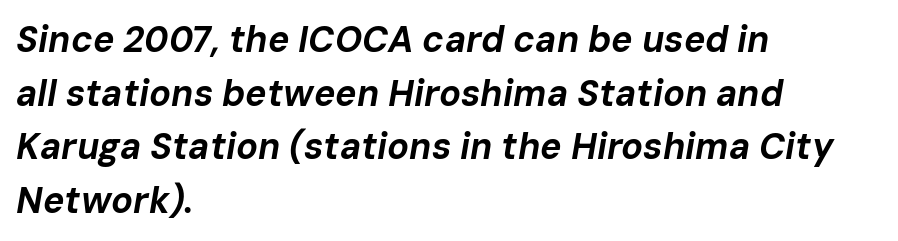
The image shows 36 px bold type, italic (leaning right); set left-aligned, normal line spacing (1.49x), normal letter spacing, not underlined; low stroke contrast and a medium x-height.
